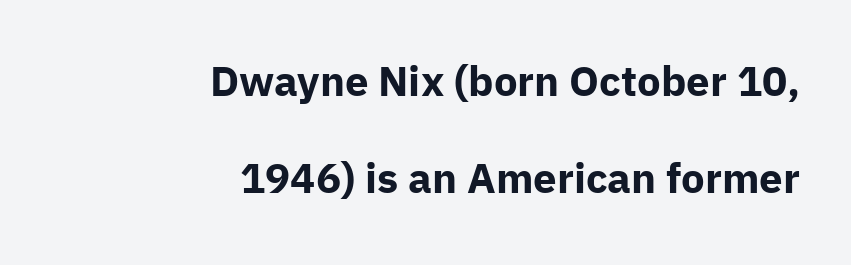
{"serif": "no", "italic": "no", "bold": "yes", "weight": "bold", "width": "normal", "stroke_contrast": "low", "x_height": "medium", "monospaced": "no", "underline": "no", "align": "right", "line_spacing": "loose", "line_spacing_ratio": 2.32, "letter_spacing": "normal", "letter_spacing_em": 0.0, "glyph_px": 42}
